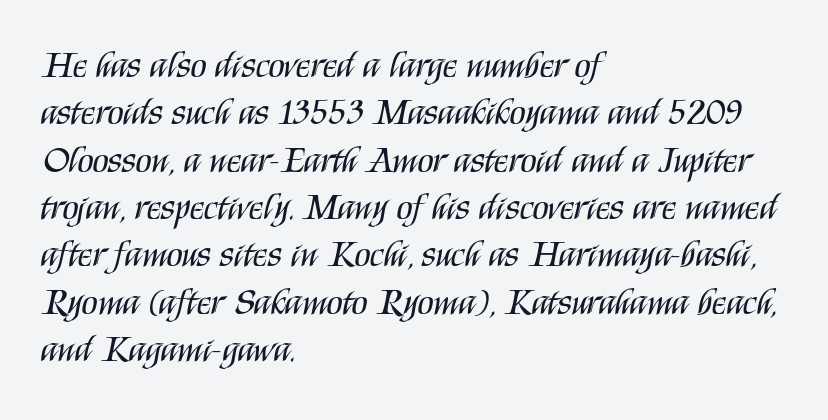
Line spacing here is normal. Spacing between characters is what you'd get straight out of the box. The passage shown is typed in a proportional face where columns would drift. Check under the words: just untouched page.
